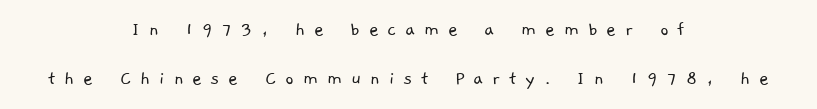
Q: Is the text bold? A: No.
Q: Is the text underlined? A: No.
Q: How is the paragraph aligned? A: Centered.
Q: Is the spacing between letters normal or unusually wide? A: Unusually wide.
Q: Is the spacing between lines tight, normal or loose? A: Loose.
